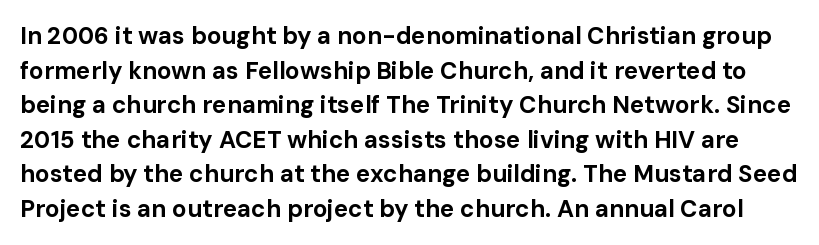
In terms of leading, this rendering sits right in the middle. These lines keep a tight, regular rhythm from letter to letter. The words here are not underlined. The passage shown is emphatically bold. Is there any slant? The stems are plumb.
